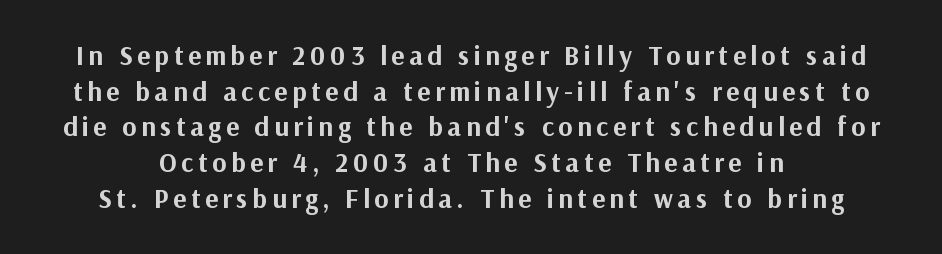
Plenty of ink on the page — the face is bold. The axis of the letterforms is exactly vertical. Type without underlining. Regarding leading, the lines here are spaced in the standard way.
